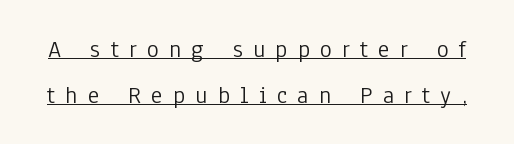
The face used here appears with an underline applied. Honestly, the letter spacing is so wide it's the main thing you notice. You can tell it's not italic because the verticals are truly vertical. A quiet, ordinary-to-light weight characterises the typeface.
